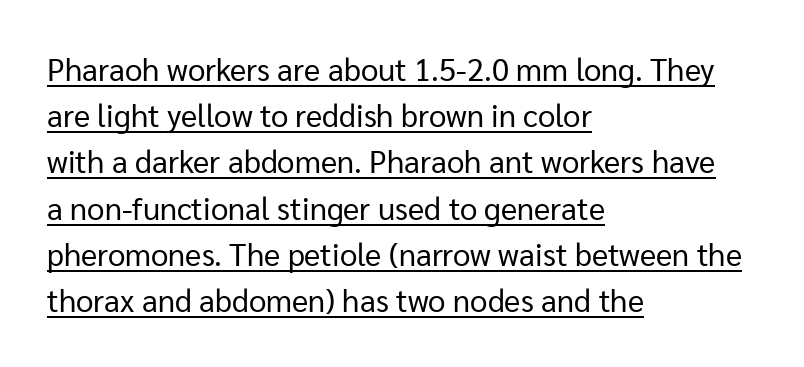
The image shows 31 px regular-weight sans-serif type, upright; set left-aligned, normal line spacing (1.49x), normal letter spacing, underlined; low stroke contrast and a medium x-height.
